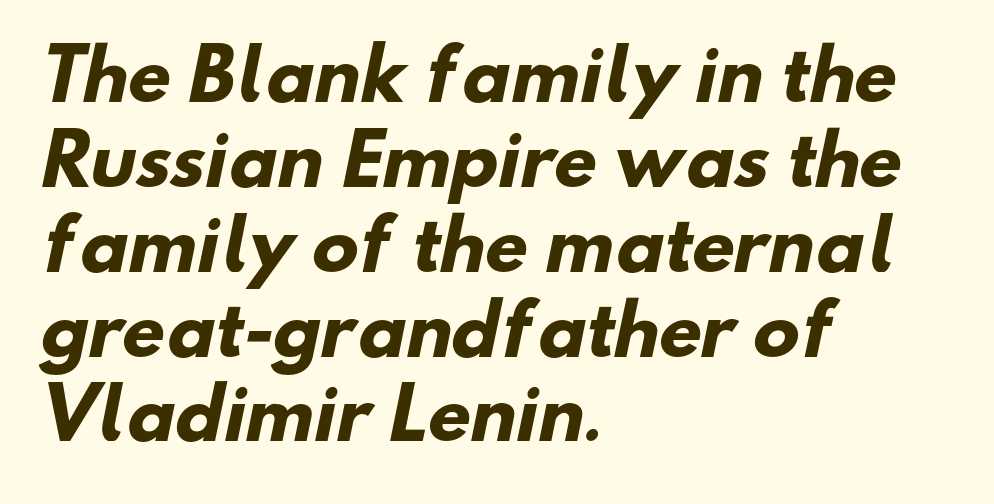
{"serif": "no", "bold": "yes", "weight": "heavy", "width": "normal", "stroke_contrast": "low", "x_height": "small", "monospaced": "no", "underline": "no", "align": "left", "line_spacing_ratio": 1.23, "letter_spacing": "normal", "letter_spacing_em": 0.0, "glyph_px": 69}
